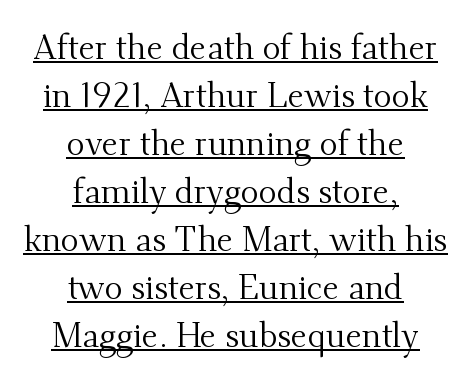
The image shows 34 px regular-weight serif type, upright; set centered, normal line spacing (1.41x), normal letter spacing, underlined; medium stroke contrast and a small x-height.
